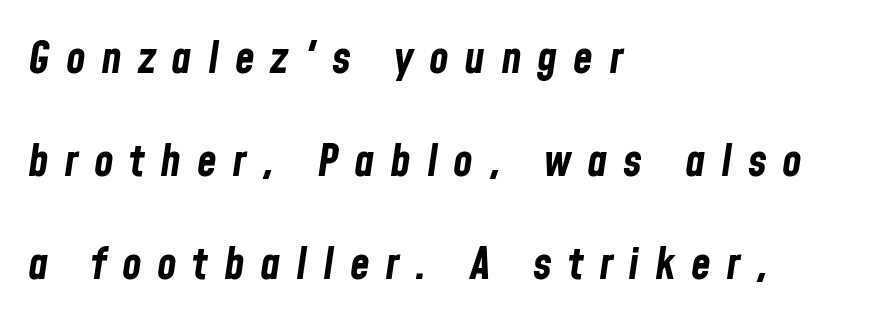
Q: Is the text bold? A: Yes.
Q: Is the text italic (slanted)? A: Yes, it leans right by about 8 degrees.
Q: Is the text underlined? A: No.
Q: How is the paragraph aligned? A: Left-aligned.
Q: Is the spacing between letters normal or unusually wide? A: Unusually wide.
Q: Is the spacing between lines tight, normal or loose? A: Loose.
Q: Width (condensed, normal, or wide)? A: Condensed.
Q: Stroke contrast? A: Low.
Q: x-height? A: Medium.
Q: Monospaced? A: No.
